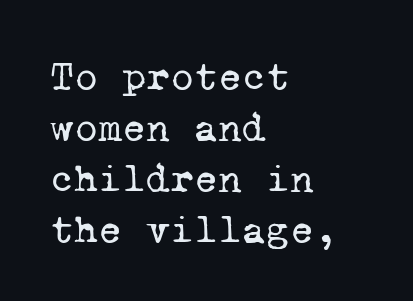
The image shows 41 px regular-weight serif type, monospaced; set left-aligned, line spacing 1.24x, normal letter spacing, not underlined; low stroke contrast and a medium x-height.
